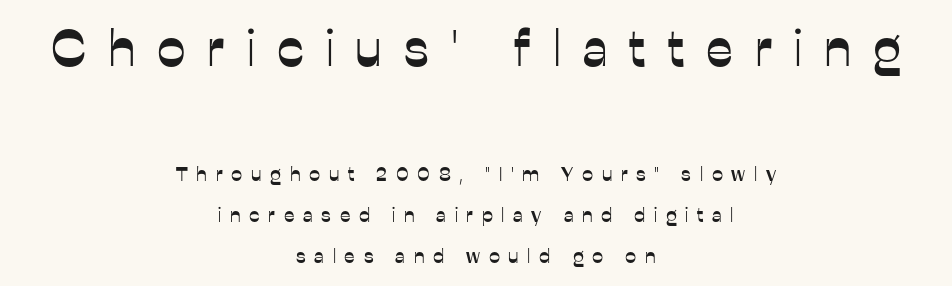
The image shows 51 px sans-serif type, upright; set centered, loose line spacing (2.05x), unusually wide letter spacing (+0.43 em), not underlined; the first (top) block is 2.55x larger; low stroke contrast and a medium x-height.
